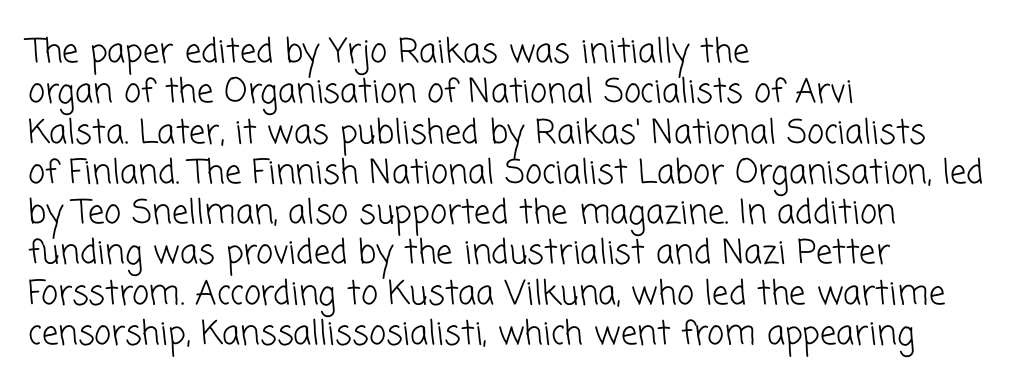
Q: Is the text bold? A: No.
Q: Is the typeface a serif or a sans-serif typeface? A: Sans-serif.
Q: Is the text underlined? A: No.
Q: How is the paragraph aligned? A: Left-aligned.
Q: Is the spacing between letters normal or unusually wide? A: Normal.
Q: Width (condensed, normal, or wide)? A: Normal.
Q: Stroke contrast? A: Low.
Q: x-height? A: Medium.
Q: Monospaced? A: No.
